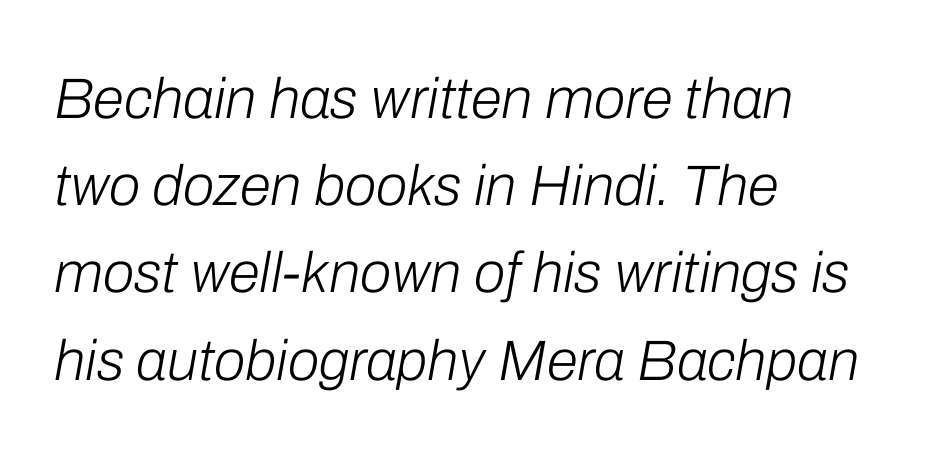
Honestly, there is no underline to notice here at all. The weight would be labelled regular, book, light, or lighter still. Is the type slanted? Yes — the strokes lean at a clear angle. You could call the tracking neutral — neither tight nor loose.
